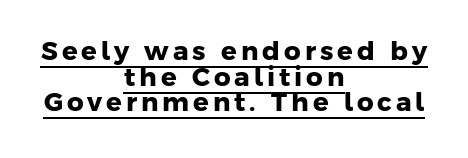
This is underlined copy, the kind a proofreader might mark for attention. Compared with typical paragraphs, the rows here are closer together. The typesetter chose a symmetrical, centered arrangement here. These words are printed bold, with thick strokes throughout.
